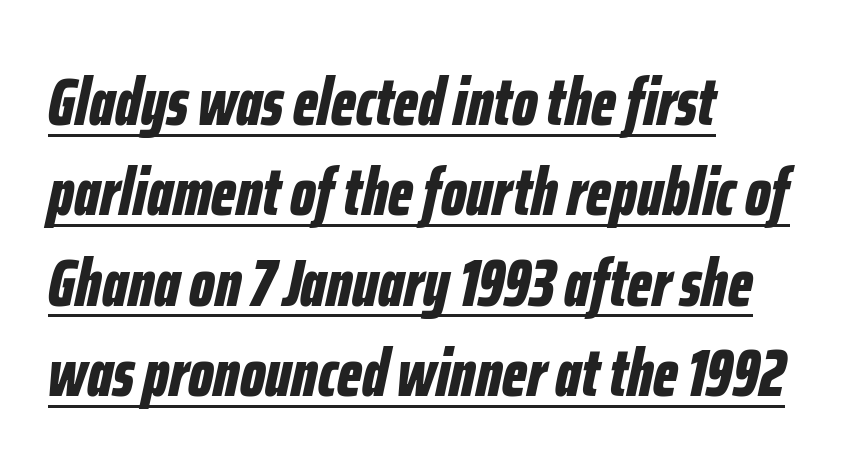
{"italic": "yes", "lean": "right", "slant_degrees": 12, "bold": "yes", "weight": "bold", "width": "condensed", "stroke_contrast": "low", "x_height": "medium", "monospaced": "no", "underline": "yes", "align": "left", "line_spacing": "normal", "line_spacing_ratio": 1.35, "letter_spacing": "normal", "letter_spacing_em": 0.0, "glyph_px": 67}
